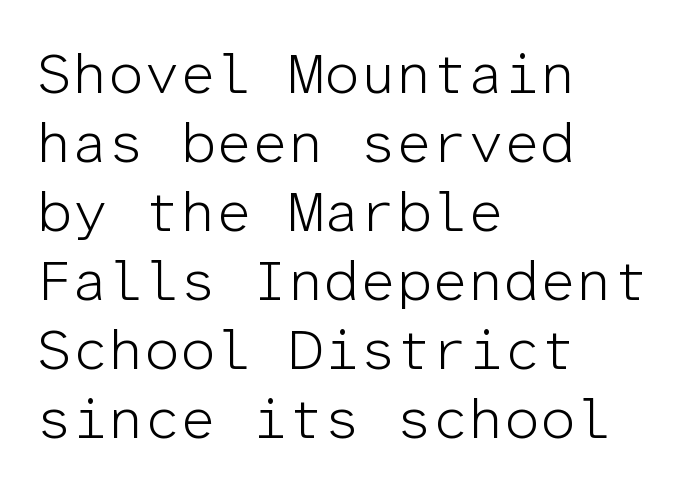
Q: Is the text bold? A: No.
Q: Is the text italic (slanted)? A: No, it is upright.
Q: Is the typeface a serif or a sans-serif typeface? A: Sans-serif.
Q: Is the text underlined? A: No.
Q: How is the paragraph aligned? A: Left-aligned.
Q: Is the spacing between letters normal or unusually wide? A: Normal.
Q: Width (condensed, normal, or wide)? A: Normal.
Q: Stroke contrast? A: Low.
Q: x-height? A: Medium.
Q: Monospaced? A: Yes.
